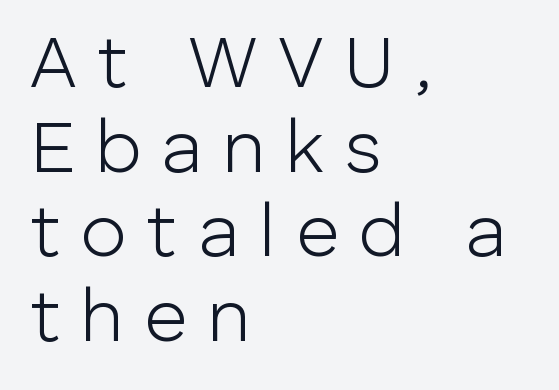
This is sans-serif lettering, the kind often seen on screens and signage. Here the designer chose a conventional face with non-uniform glyph widths. The font's upright variant was chosen for this text. Characters follow at a spacing far wider than the type designer built in.
